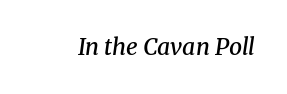
Q: Is the text bold? A: Semi-bold.
Q: Is the text italic (slanted)? A: Yes, it leans right by about 8 degrees.
Q: Is the text underlined? A: No.
Q: Is the spacing between letters normal or unusually wide? A: Normal.
